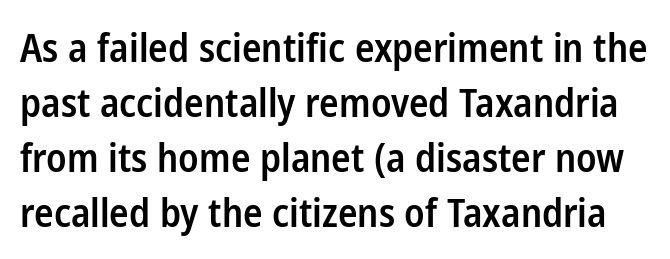
The image shows 39 px semibold, condensed sans-serif type, upright; set normal line spacing (1.41x), normal letter spacing, not underlined; low stroke contrast and a medium x-height.
